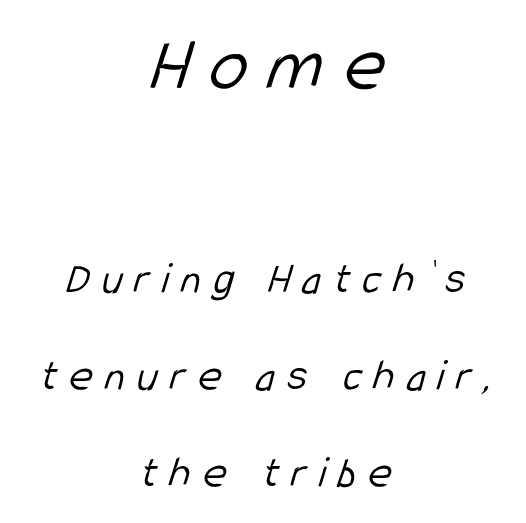
{"serif": "no", "bold": "no", "weight": "light", "width": "condensed", "stroke_contrast": "low", "x_height": "medium", "monospaced": "no", "underline": "no", "align": "center", "line_spacing": "loose", "line_spacing_ratio": 2.15, "letter_spacing": "wide", "letter_spacing_em": 0.27, "larger_block": "first", "size_ratio": 1.73, "glyph_px": 78}
